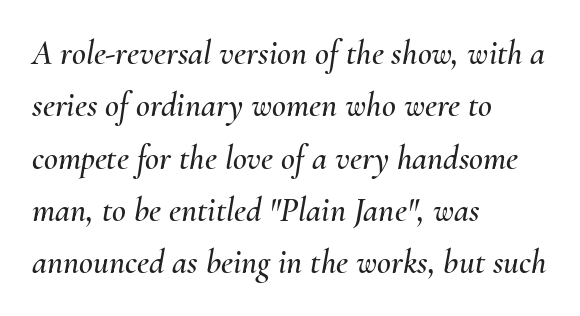
{"italic": "yes", "lean": "right", "slant_degrees": 10, "width": "normal", "stroke_contrast": "medium", "x_height": "small", "monospaced": "no", "underline": "no", "align": "left", "line_spacing": "normal", "line_spacing_ratio": 1.54, "letter_spacing": "normal", "letter_spacing_em": 0.0, "glyph_px": 34}
